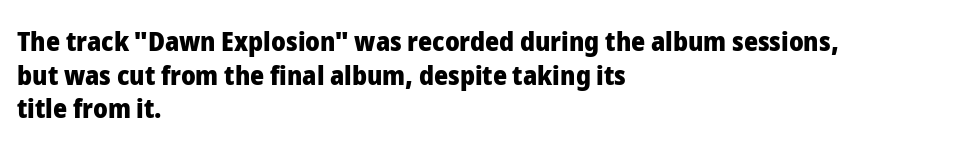
Q: Is the text bold? A: Yes.
Q: Is the text italic (slanted)? A: No, it is upright.
Q: Is the text underlined? A: No.
Q: How is the paragraph aligned? A: Left-aligned.
Q: Is the spacing between letters normal or unusually wide? A: Normal.
Q: Is the spacing between lines tight, normal or loose? A: Normal.
